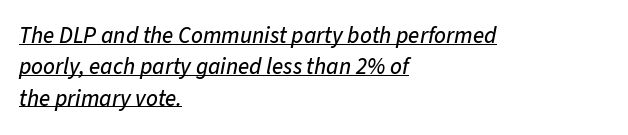
Q: Is the text italic (slanted)? A: Yes, it leans right by about 11 degrees.
Q: Is the text underlined? A: Yes.
Q: How is the paragraph aligned? A: Left-aligned.
Q: Is the spacing between letters normal or unusually wide? A: Normal.
Q: Is the spacing between lines tight, normal or loose? A: Normal.
